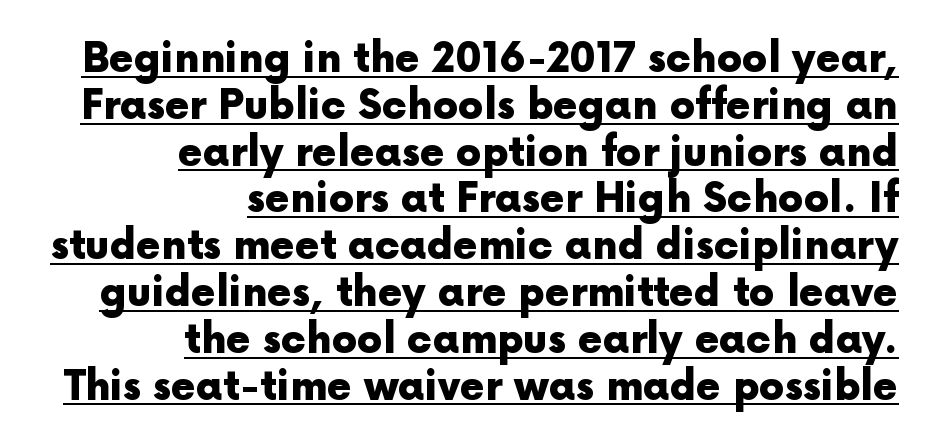
Q: Is the text bold? A: Yes.
Q: Is the text italic (slanted)? A: No, it is upright.
Q: Is the typeface a serif or a sans-serif typeface? A: Sans-serif.
Q: Is the text underlined? A: Yes.
Q: How is the paragraph aligned? A: Right-aligned.
Q: Is the spacing between letters normal or unusually wide? A: Normal.
Q: Width (condensed, normal, or wide)? A: Normal.
Q: x-height? A: Medium.
Q: Monospaced? A: No.
